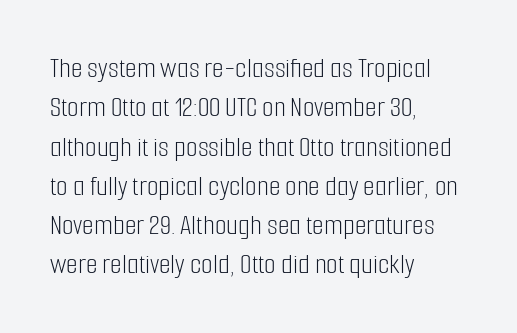
Q: Is the text bold? A: No.
Q: Is the text italic (slanted)? A: No, it is upright.
Q: Is the typeface a serif or a sans-serif typeface? A: Sans-serif.
Q: Is the text underlined? A: No.
Q: How is the paragraph aligned? A: Left-aligned.
Q: Is the spacing between letters normal or unusually wide? A: Normal.
Q: Is the spacing between lines tight, normal or loose? A: Normal.
Q: Width (condensed, normal, or wide)? A: Condensed.
Q: Stroke contrast? A: Low.
Q: x-height? A: Medium.
Q: Monospaced? A: No.
